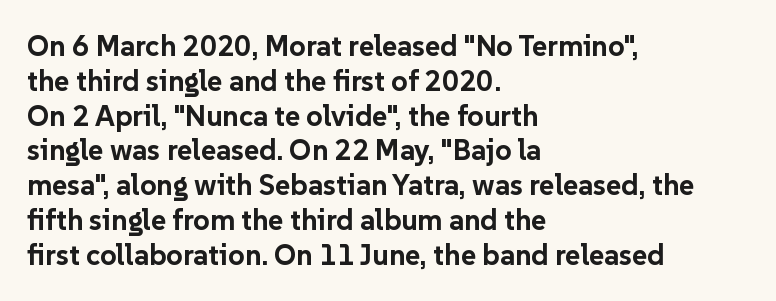
The image shows 29 px bold sans-serif type, upright; set left-aligned, line spacing 1.2x, normal letter spacing, not underlined; low stroke contrast and a medium x-height.
